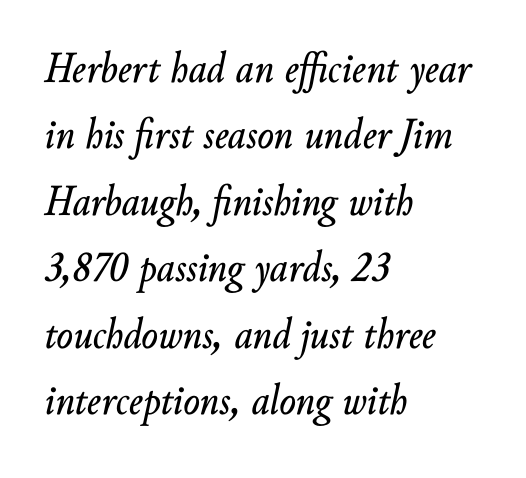
These lines were composed using italics. The lines in this sample share a left origin and differ only in where they stop. Students, observe: this is what conventionally led text looks like. Each word holds together tightly as a unit, with standard inter-letter gaps. Character widths vary here, with narrow letters taking less room than wide ones.
